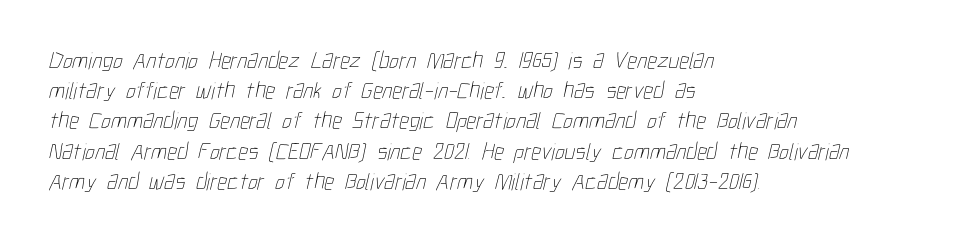
Q: Is the text bold? A: No.
Q: Is the text underlined? A: No.
Q: How is the paragraph aligned? A: Left-aligned.
Q: Is the spacing between letters normal or unusually wide? A: Normal.
Q: Is the spacing between lines tight, normal or loose? A: Normal.
